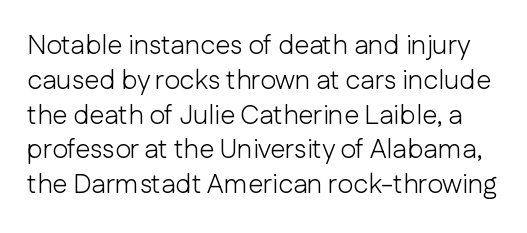
The passage shown stacks its lines at a standard gap. Inter-character spacing is left at the font's built-in metrics. Weight: not bold — regular or lighter. A clean baseline with only descenders dipping below it. A typesetter would mark this as roman, not italic.
